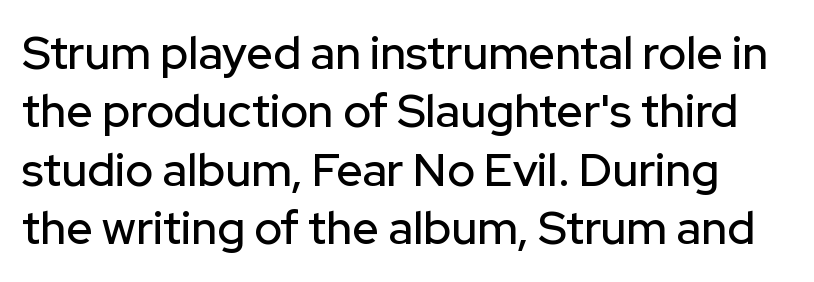
{"serif": "no", "italic": "no", "width": "normal", "stroke_contrast": "low", "x_height": "medium", "monospaced": "no", "underline": "no", "line_spacing": "normal", "line_spacing_ratio": 1.27, "letter_spacing": "normal", "letter_spacing_em": 0.0, "glyph_px": 46}
